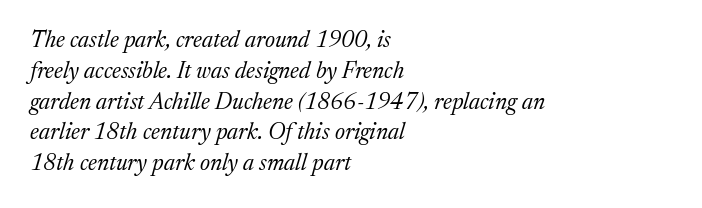
The image shows 23 px text type, italic (leaning right); set left-aligned, normal line spacing (1.34x), normal letter spacing, not underlined.
